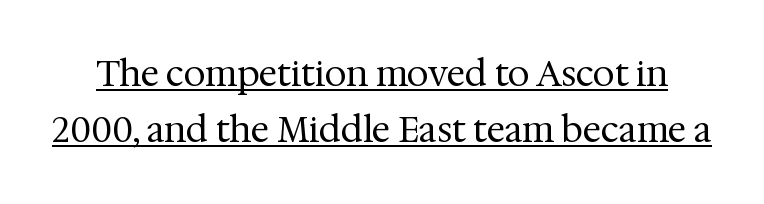
{"serif": "yes", "italic": "no", "bold": "no", "weight": "regular", "width": "normal", "stroke_contrast": "medium", "x_height": "medium", "monospaced": "no", "underline": "yes", "line_spacing": "normal", "line_spacing_ratio": 1.6, "letter_spacing": "normal", "letter_spacing_em": 0.0, "glyph_px": 35}
